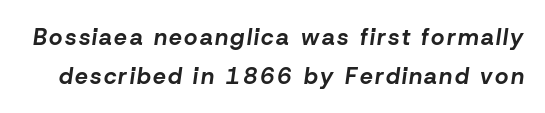
Q: Is the text bold? A: Yes.
Q: Is the text italic (slanted)? A: Yes, it leans right by about 8 degrees.
Q: Is the text underlined? A: No.
Q: Is the spacing between lines tight, normal or loose? A: Normal.
